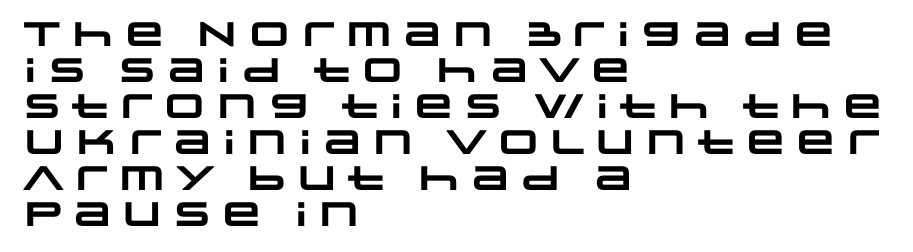
Q: Is the text bold? A: Yes.
Q: Is the typeface a serif or a sans-serif typeface? A: Sans-serif.
Q: Is the text underlined? A: No.
Q: How is the paragraph aligned? A: Left-aligned.
Q: Is the spacing between letters normal or unusually wide? A: Normal.
Q: Is the spacing between lines tight, normal or loose? A: Tight.
Q: Width (condensed, normal, or wide)? A: Wide.
Q: Stroke contrast? A: Low.
Q: x-height? A: Large.
Q: Monospaced? A: No.
